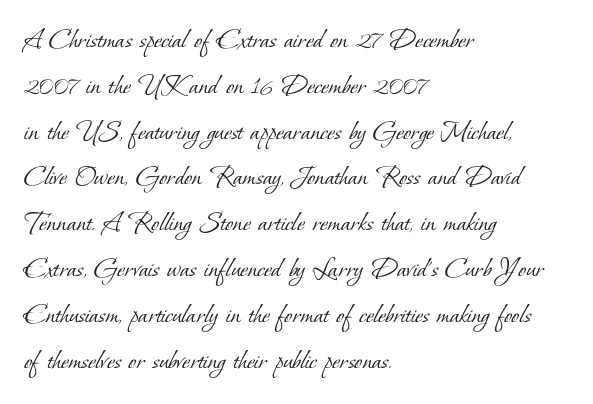
Nothing unusual about the tracking: characters are spaced as the font intends. Stems and bowls with no extra thickness — not bold. Typographically, this falls in the serif category. Typeset ragged right — the left edge is the straight one.
